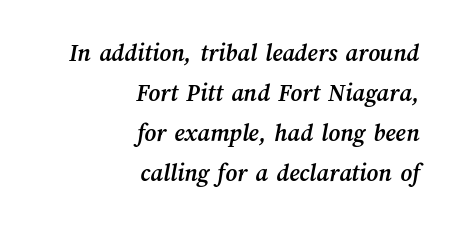
Q: Is the text bold? A: Yes.
Q: Is the text underlined? A: No.
Q: How is the paragraph aligned? A: Right-aligned.
Q: Is the spacing between letters normal or unusually wide? A: Normal.
Q: Is the spacing between lines tight, normal or loose? A: Normal.
